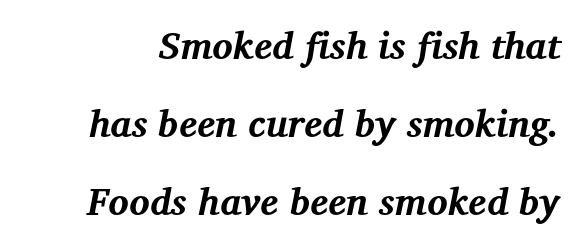
Q: Is the text bold? A: Yes.
Q: Is the text italic (slanted)? A: Yes, it leans right by about 12 degrees.
Q: Is the typeface a serif or a sans-serif typeface? A: Serif.
Q: Is the text underlined? A: No.
Q: Is the spacing between letters normal or unusually wide? A: Normal.
Q: Is the spacing between lines tight, normal or loose? A: Loose.
Q: Width (condensed, normal, or wide)? A: Normal.
Q: Stroke contrast? A: Medium.
Q: x-height? A: Medium.
Q: Monospaced? A: No.
